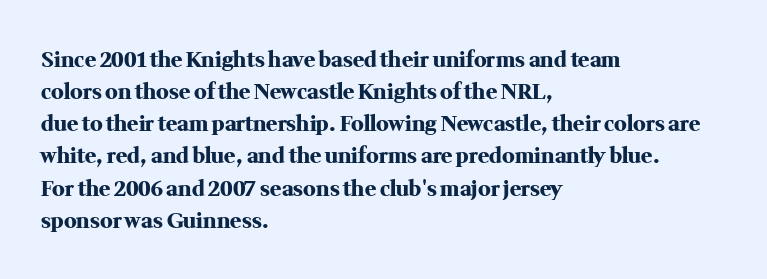
{"italic": "no", "bold": "yes", "underline": "no", "align": "left", "line_spacing": "normal", "line_spacing_ratio": 1.53, "letter_spacing": "normal", "letter_spacing_em": 0.0, "glyph_px": 21}
